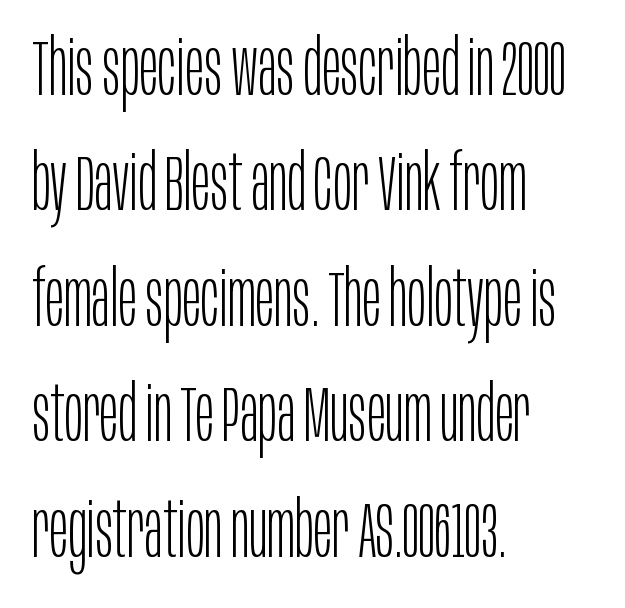
Q: Is the text bold? A: No.
Q: Is the text italic (slanted)? A: No, it is upright.
Q: Is the typeface a serif or a sans-serif typeface? A: Sans-serif.
Q: Is the text underlined? A: No.
Q: How is the paragraph aligned? A: Left-aligned.
Q: Is the spacing between letters normal or unusually wide? A: Normal.
Q: Is the spacing between lines tight, normal or loose? A: Normal.
Q: Width (condensed, normal, or wide)? A: Condensed.
Q: Stroke contrast? A: Low.
Q: x-height? A: Large.
Q: Monospaced? A: No.
